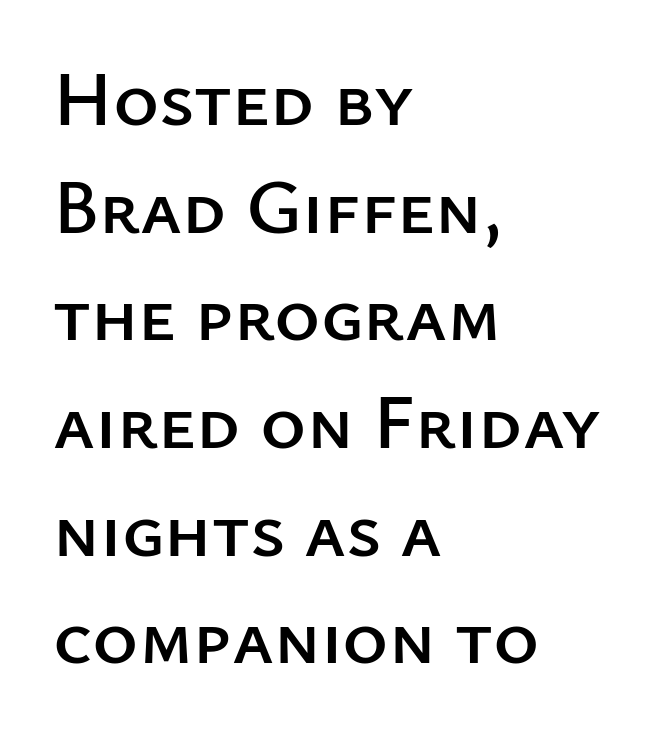
Characters follow at the spacing the type designer built in. Underline: absent. The lettering stays uniformly vertical, giving the passage a roman look. The typeface chosen for these lines omits serifs. Here the designer chose a conventional face with non-uniform glyph widths.
